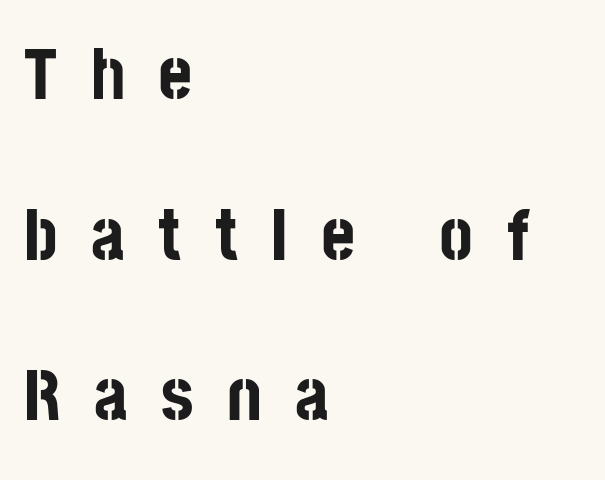
The face used here is proportionally spaced, like ordinary book or web type. A great deal of white space separates one row of letters from the next. Look at the tracking — it's clearly loosened, letters drifting apart. These lines were composed using upright roman letters.
